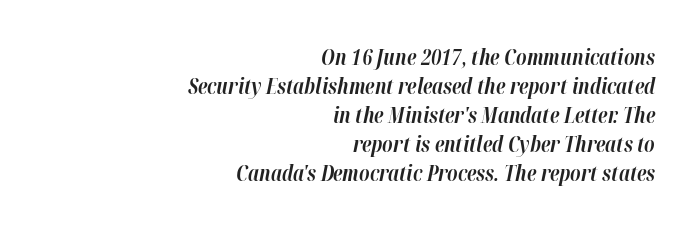
Q: Is the text bold? A: Yes.
Q: Is the text italic (slanted)? A: Yes, it leans right by about 12 degrees.
Q: Is the text underlined? A: No.
Q: How is the paragraph aligned? A: Right-aligned.
Q: Is the spacing between letters normal or unusually wide? A: Normal.
Q: Is the spacing between lines tight, normal or loose? A: Normal.
